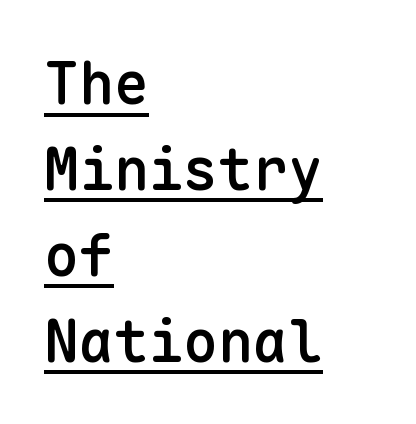
{"serif": "no", "italic": "no", "bold": "semi", "weight": "semibold", "width": "normal", "stroke_contrast": "low", "x_height": "medium", "monospaced": "yes", "underline": "yes", "align": "left", "line_spacing": "normal", "line_spacing_ratio": 1.48, "letter_spacing": "normal", "letter_spacing_em": 0.0, "glyph_px": 58}
